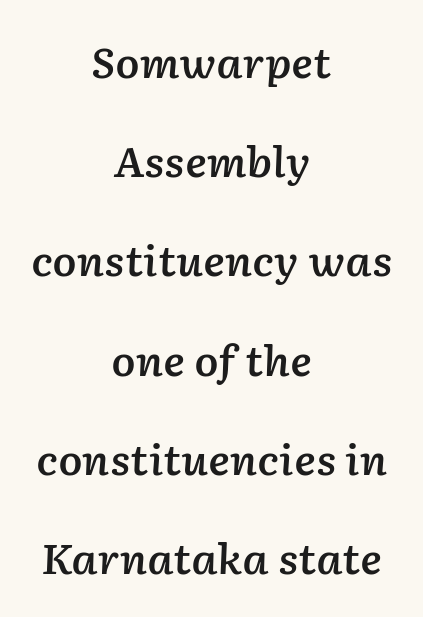
The image shows 40 px semibold type, italic (leaning right); set centered, loose line spacing (2.48x), normal letter spacing, not underlined; low stroke contrast and a medium x-height.
